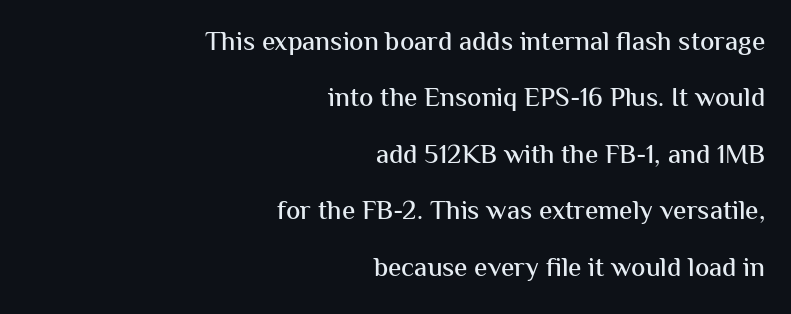
{"italic": "no", "underline": "no", "align": "right", "line_spacing": "loose", "line_spacing_ratio": 2.09, "letter_spacing": "normal", "letter_spacing_em": 0.0, "glyph_px": 27}
